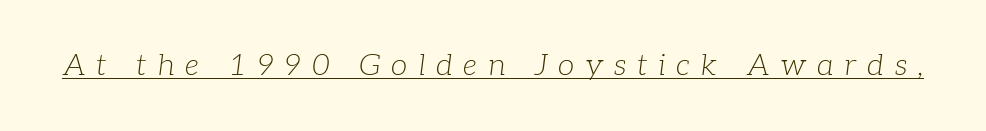
The letters are spread apart with noticeably loose tracking. This rendering employs a face with finishing strokes, i.e., a serif. The letters advance in unequal steps, a hallmark of proportional type. The passage shown is not bold in any degree.
